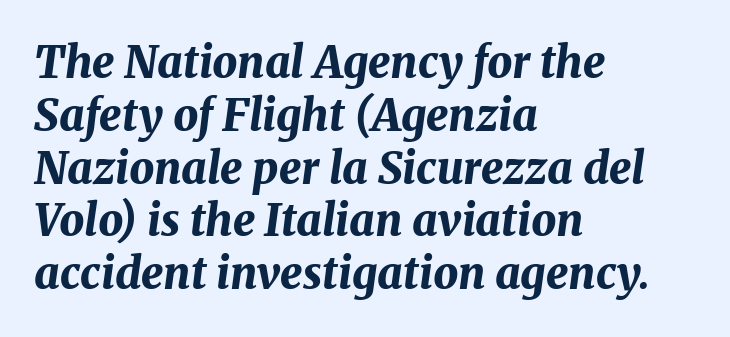
The image shows 44 px bold type, italic (leaning right); set left-aligned, line spacing 1.2x, normal letter spacing, not underlined; medium stroke contrast and a medium x-height.
